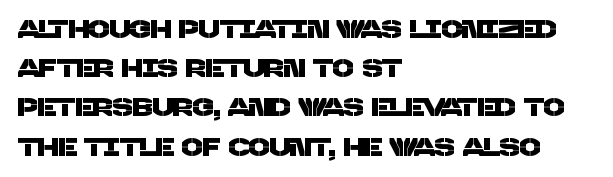
The image shows 25 px text type; set left-aligned, normal line spacing (1.57x), normal letter spacing, not underlined.
